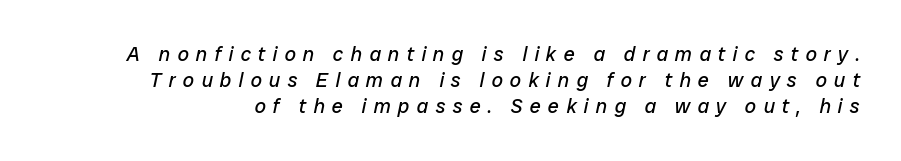
Inter-character spacing is expanded well beyond the font's built-in metrics. This block has exactly the height ordinary leading produces. These lines were composed using italics. The typesetting does not lean heavy: it is not bold. The zone under the glyphs is completely vacant.
